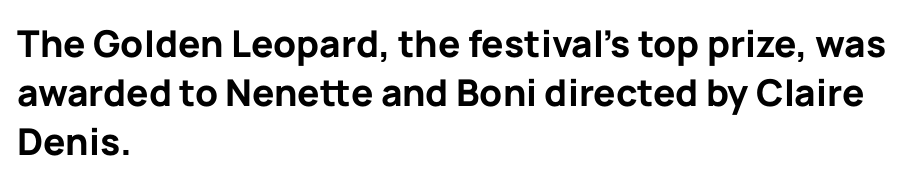
The image shows 37 px bold sans-serif type, upright; set left-aligned, normal line spacing (1.33x), normal letter spacing, not underlined; low stroke contrast and a medium x-height.
